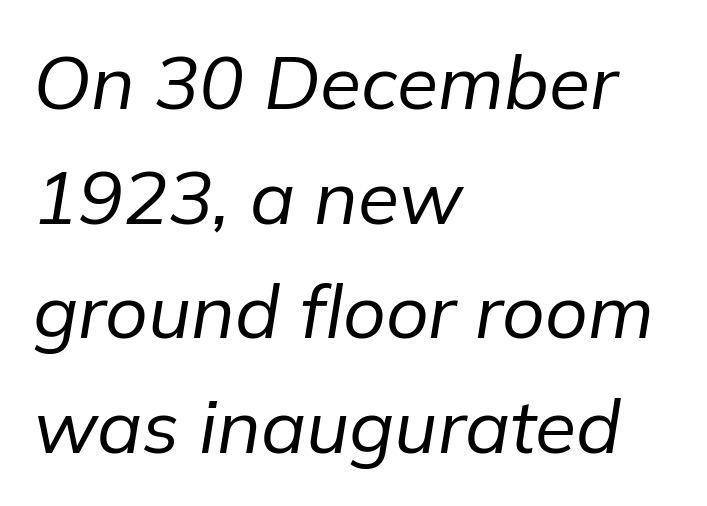
The image shows 75 px regular-weight type, italic (leaning right); set left-aligned, normal line spacing (1.53x), normal letter spacing, not underlined; low stroke contrast and a medium x-height.
